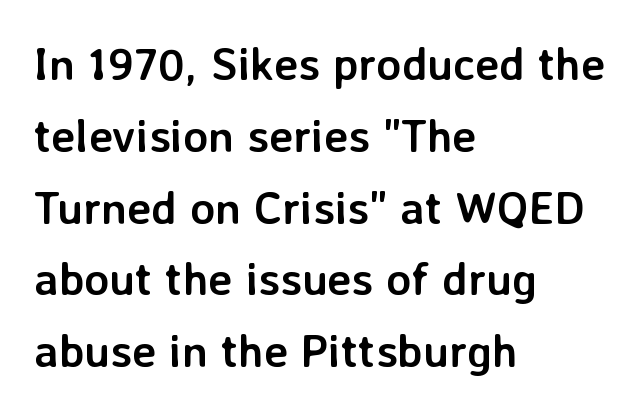
{"serif": "no", "italic": "no", "bold": "yes", "weight": "semibold", "width": "normal", "stroke_contrast": "low", "x_height": "medium", "monospaced": "no", "underline": "no", "align": "left", "line_spacing": "normal", "line_spacing_ratio": 1.56, "letter_spacing": "normal", "letter_spacing_em": 0.0, "glyph_px": 46}
